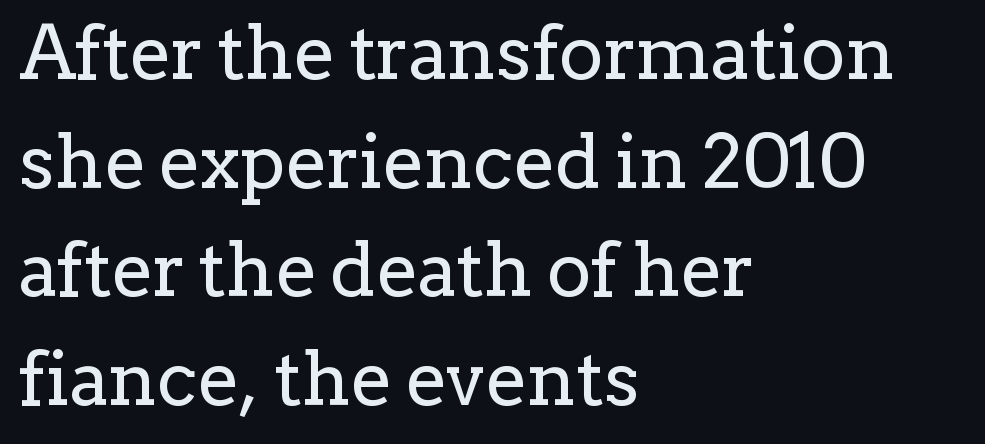
{"serif": "yes", "italic": "no", "bold": "no", "weight": "regular", "width": "normal", "stroke_contrast": "low", "x_height": "medium", "monospaced": "no", "underline": "no", "align": "left", "line_spacing": "normal", "line_spacing_ratio": 1.45, "letter_spacing": "normal", "letter_spacing_em": 0.0, "glyph_px": 75}
